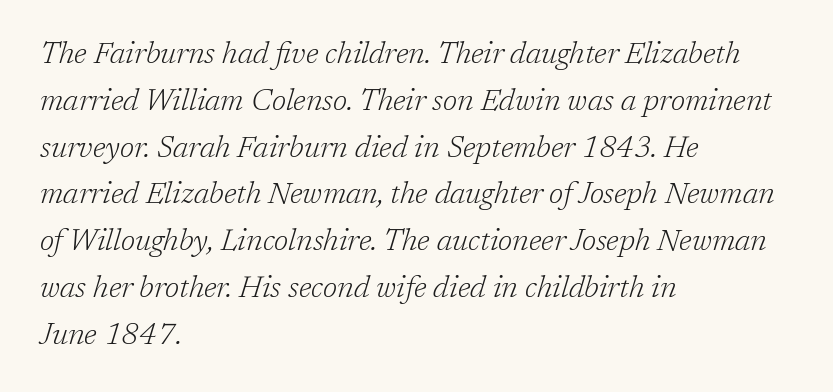
One glance says typical: line gaps are just what's usual. Default kerning and tracking; the words read as compact shapes. An italicized treatment has been applied to the whole sample. The space beneath each line is pristine and unruled. Visually the block forms a straight wall on the left and a jagged coastline on the right.
